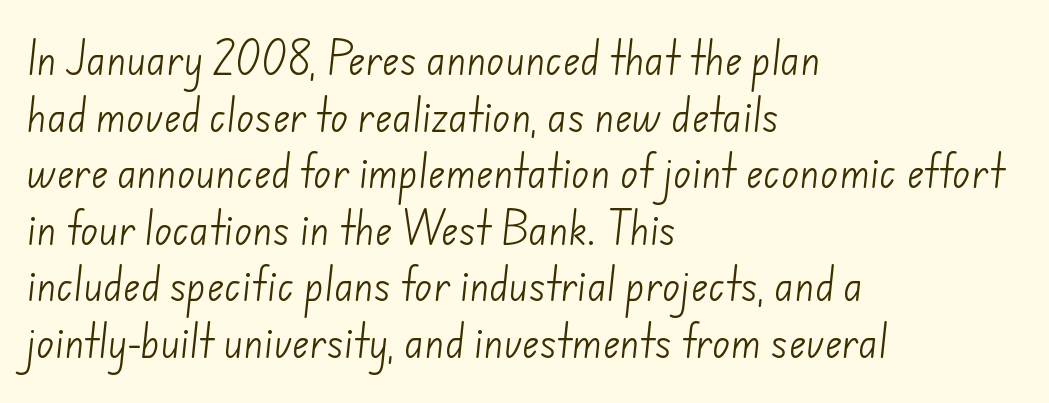
Line starts are locked; line ends wander. The font sits on the lighter half of the weight spectrum, regular included. Normally led — the rows are evenly, conventionally spaced. Note the varied advance widths — an 'i' is clearly narrower than an 'm'. Here the glyphs are tracked normally, forming tight word shapes.
